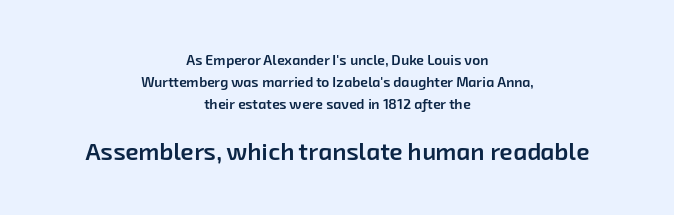
{"bold": "semi", "underline": "no", "align": "center", "line_spacing": "normal", "line_spacing_ratio": 1.56, "letter_spacing": "normal", "letter_spacing_em": 0.0, "larger_block": "second", "size_ratio": 1.71, "glyph_px": 24}
